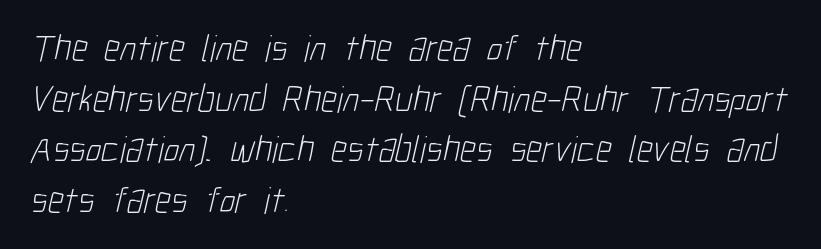
The image shows 38 px light, condensed sans-serif type; set left-aligned, normal line spacing (1.33x), normal letter spacing, not underlined; low stroke contrast and a medium x-height.
